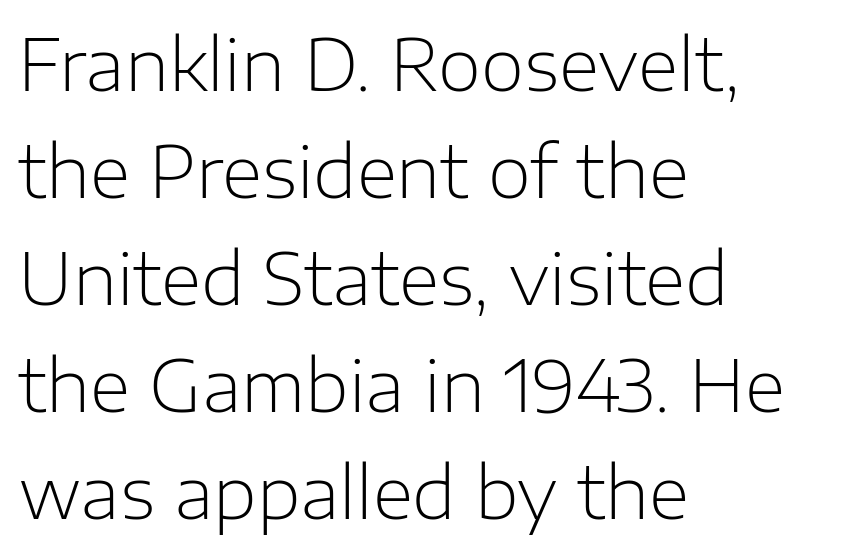
Q: Is the text bold? A: No.
Q: Is the text italic (slanted)? A: No, it is upright.
Q: Is the typeface a serif or a sans-serif typeface? A: Sans-serif.
Q: Is the text underlined? A: No.
Q: How is the paragraph aligned? A: Left-aligned.
Q: Is the spacing between letters normal or unusually wide? A: Normal.
Q: Is the spacing between lines tight, normal or loose? A: Normal.
Q: Width (condensed, normal, or wide)? A: Normal.
Q: Stroke contrast? A: Low.
Q: x-height? A: Medium.
Q: Monospaced? A: No.
